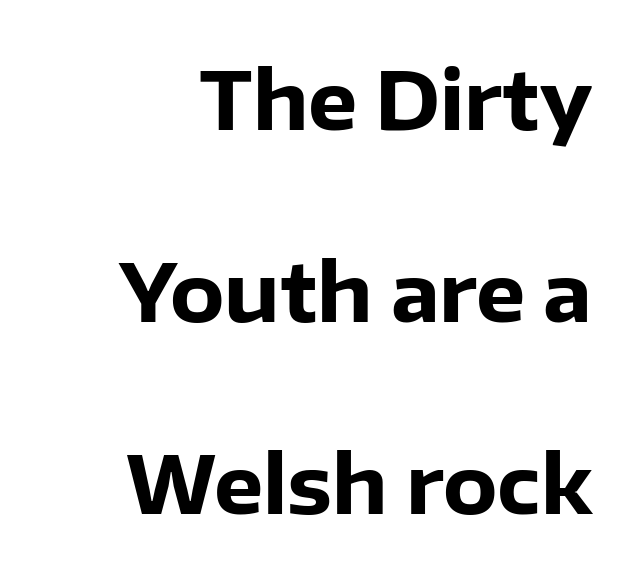
Q: Is the text bold? A: Yes.
Q: Is the text italic (slanted)? A: No, it is upright.
Q: Is the typeface a serif or a sans-serif typeface? A: Sans-serif.
Q: Is the text underlined? A: No.
Q: Is the spacing between letters normal or unusually wide? A: Normal.
Q: Is the spacing between lines tight, normal or loose? A: Loose.
Q: Width (condensed, normal, or wide)? A: Normal.
Q: Stroke contrast? A: Low.
Q: x-height? A: Medium.
Q: Monospaced? A: No.
